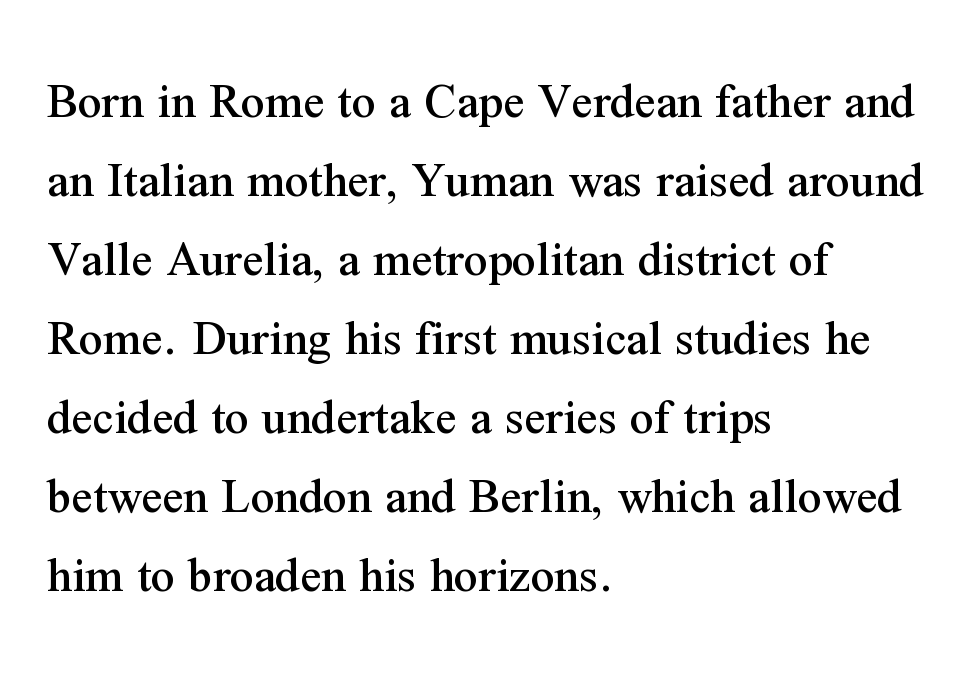
Compared with typical paragraphs, the rows here are spaced about the same. This sample has the flowing, uneven cadence of proportional lettering. Check where the strokes stop: tiny serifs finish them off. This is roman type, the default non-slanted kind.
